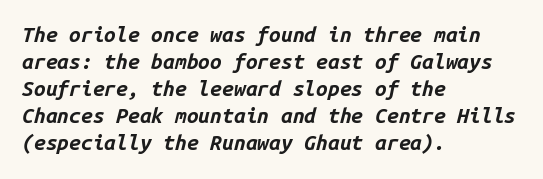
Line starts are locked; line ends wander. Rows of type keep a routine distance in the vertical direction. The words here are not underlined. Glyph-to-glyph distance matches everyday printed text.
